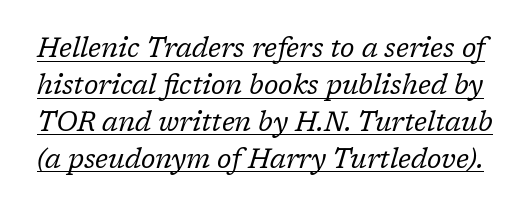
{"italic": "yes", "lean": "right", "slant_degrees": 17, "bold": "no", "underline": "yes", "line_spacing": "normal", "line_spacing_ratio": 1.37, "letter_spacing": "normal", "letter_spacing_em": 0.0, "glyph_px": 27}
